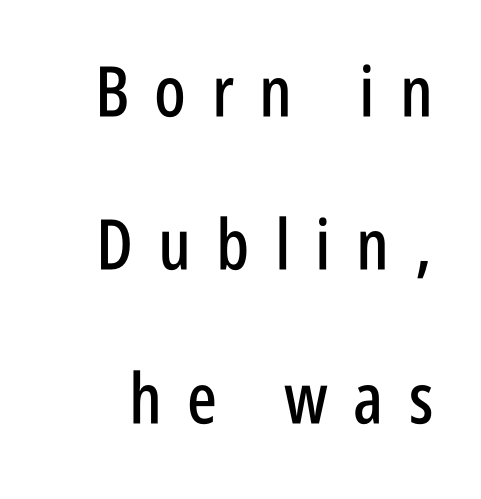
Look at the tracking — it's clearly loosened, letters drifting apart. Proportional: the letters do not fall into vertical columns. Lines of text with bare space underneath. If you drew a line through each stem, it would be perfectly vertical.
